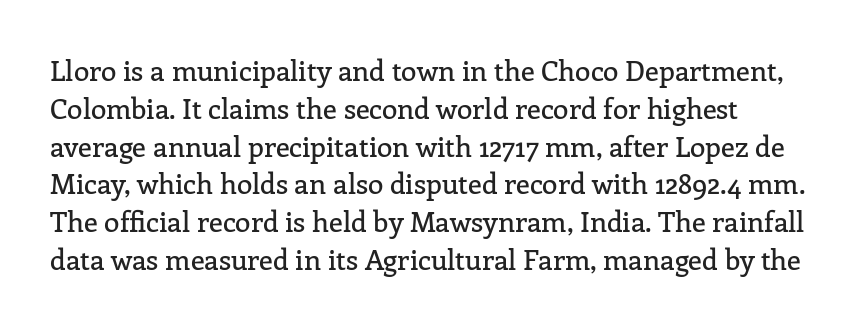
{"serif": "yes", "italic": "no", "width": "normal", "stroke_contrast": "low", "x_height": "medium", "monospaced": "no", "underline": "no", "line_spacing": "normal", "line_spacing_ratio": 1.35, "letter_spacing": "normal", "letter_spacing_em": 0.0, "glyph_px": 28}
